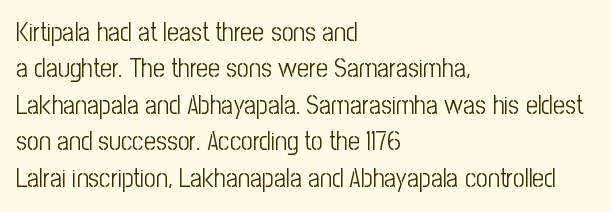
{"italic": "no", "bold": "no", "underline": "no", "align": "left", "line_spacing": "normal", "line_spacing_ratio": 1.4, "letter_spacing": "normal", "letter_spacing_em": 0.0, "glyph_px": 26}
